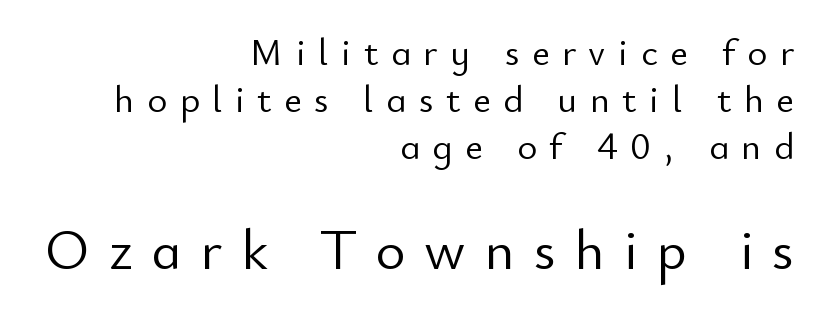
{"serif": "no", "italic": "no", "bold": "no", "weight": "light", "width": "normal", "stroke_contrast": "low", "x_height": "small", "monospaced": "no", "underline": "no", "align": "right", "line_spacing_ratio": 1.24, "letter_spacing": "wide", "letter_spacing_em": 0.33, "larger_block": "second", "size_ratio": 1.5, "glyph_px": 57}
